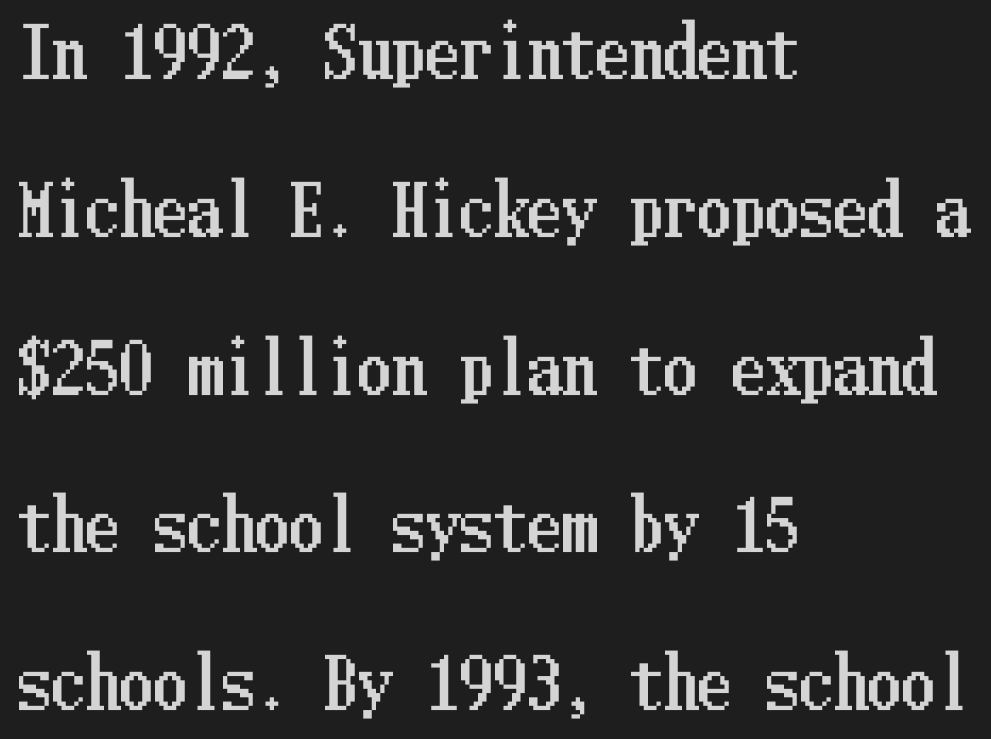
The image shows 68 px condensed type, upright; set left-aligned, loose line spacing (2.32x), normal letter spacing, not underlined; low stroke contrast and a medium x-height.
